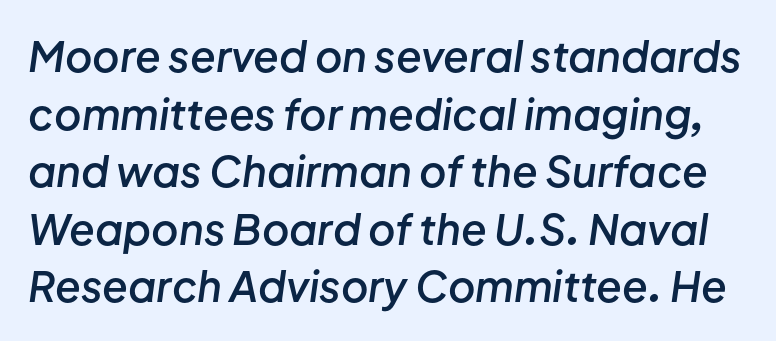
{"italic": "yes", "lean": "right", "slant_degrees": 8, "bold": "semi", "weight": "semibold", "width": "normal", "stroke_contrast": "low", "x_height": "medium", "monospaced": "no", "underline": "no", "line_spacing": "normal", "line_spacing_ratio": 1.37, "letter_spacing": "normal", "letter_spacing_em": 0.0, "glyph_px": 42}
